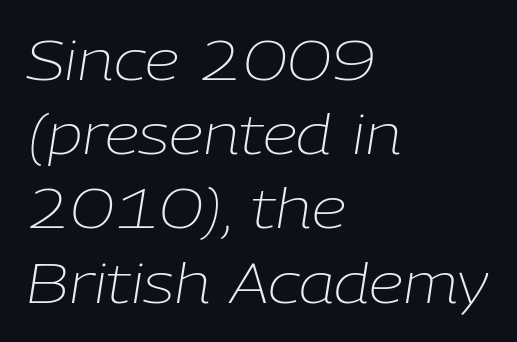
Q: Is the text bold? A: No.
Q: Is the text italic (slanted)? A: Yes, it leans right by about 9 degrees.
Q: Is the text underlined? A: No.
Q: How is the paragraph aligned? A: Left-aligned.
Q: Is the spacing between letters normal or unusually wide? A: Normal.
Q: Is the spacing between lines tight, normal or loose? A: Normal.
Q: Width (condensed, normal, or wide)? A: Normal.
Q: Stroke contrast? A: Low.
Q: x-height? A: Medium.
Q: Monospaced? A: No.
